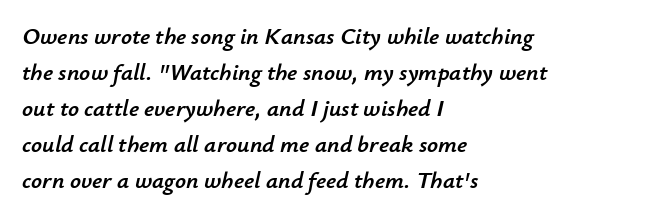
The image shows 24 px text type, italic (leaning right); set left-aligned, normal line spacing (1.5x), normal letter spacing, not underlined.
